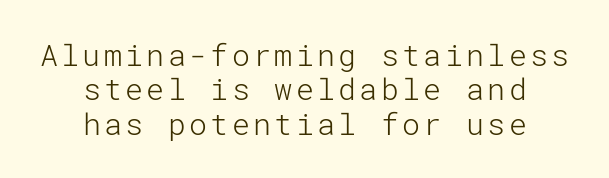
The image shows 30 px light sans-serif type, upright; set centered, tight line spacing (1.15x), not underlined; low stroke contrast and a medium x-height.
